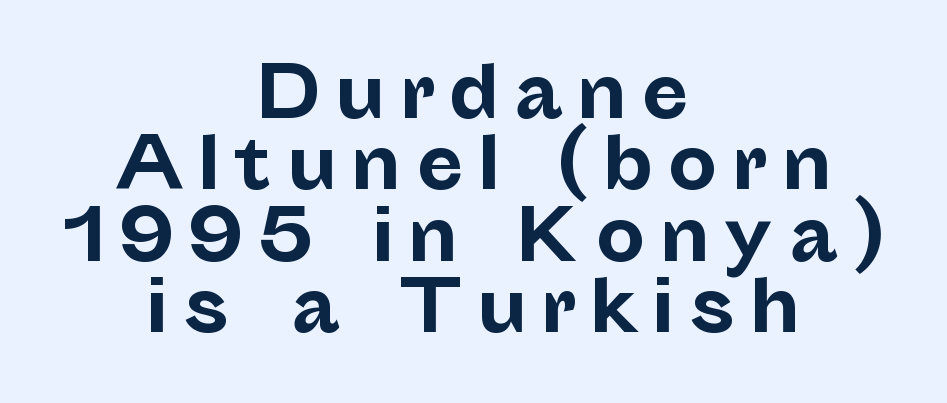
{"serif": "no", "italic": "no", "bold": "yes", "weight": "bold", "width": "normal", "stroke_contrast": "low", "x_height": "medium", "monospaced": "no", "underline": "no", "align": "center", "line_spacing": "tight", "line_spacing_ratio": 1.02, "letter_spacing": "wide", "letter_spacing_em": 0.2, "glyph_px": 70}
